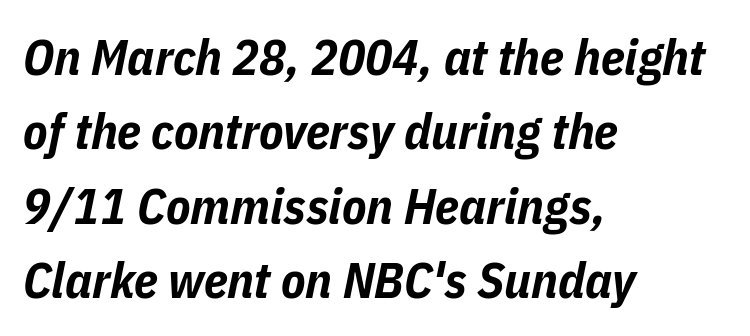
Leading: standard. Set as a true bold cut, around the 700 mark. Do the characters align in a grid? No, the font is proportional. Every row of glyphs begins at an identical x-position on the left.
